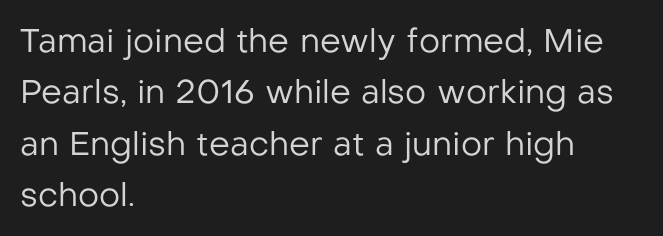
The image shows 33 px regular-weight sans-serif type, upright; set left-aligned, normal line spacing (1.56x), normal letter spacing, not underlined; low stroke contrast and a medium x-height.
